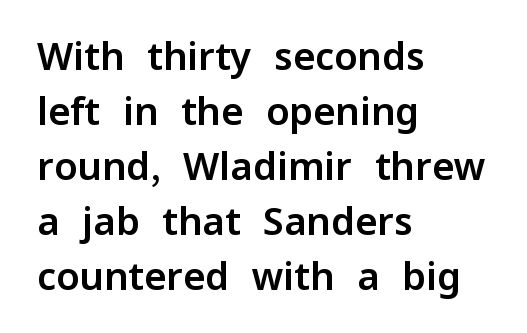
Q: Is the text italic (slanted)? A: No, it is upright.
Q: Is the typeface a serif or a sans-serif typeface? A: Sans-serif.
Q: Is the text underlined? A: No.
Q: How is the paragraph aligned? A: Left-aligned.
Q: Is the spacing between letters normal or unusually wide? A: Normal.
Q: Is the spacing between lines tight, normal or loose? A: Normal.
Q: Width (condensed, normal, or wide)? A: Normal.
Q: Stroke contrast? A: Low.
Q: x-height? A: Medium.
Q: Monospaced? A: No.
